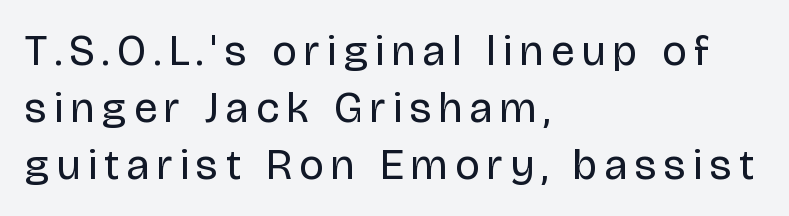
Is there much room between lines? A standard amount, neither cramped nor airy. You could not count columns in this text — the font is proportionally spaced. Nope, no serifs anywhere on these letters. The ragged edge is on the right, which tells us the setting is flush left.
